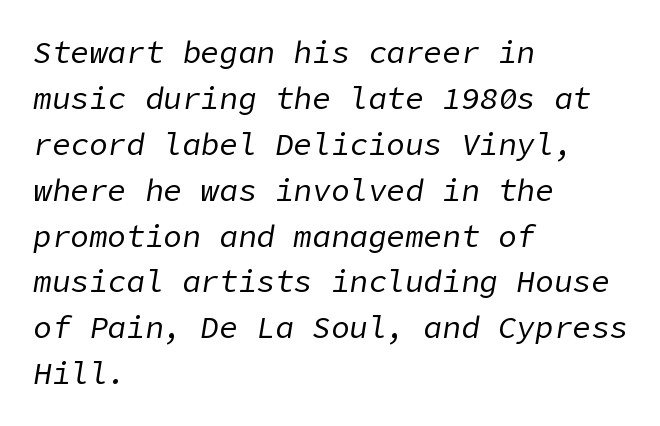
Q: Is the text bold? A: No.
Q: Is the text italic (slanted)? A: Yes, it leans right by about 9 degrees.
Q: Is the text underlined? A: No.
Q: How is the paragraph aligned? A: Left-aligned.
Q: Is the spacing between letters normal or unusually wide? A: Normal.
Q: Is the spacing between lines tight, normal or loose? A: Normal.
Q: Width (condensed, normal, or wide)? A: Normal.
Q: Stroke contrast? A: Low.
Q: x-height? A: Medium.
